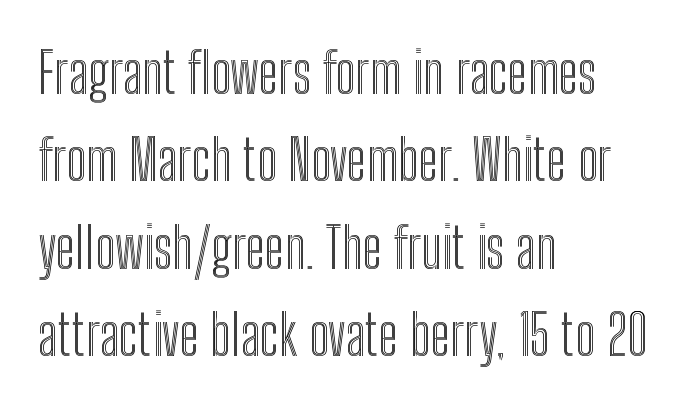
The image shows 56 px condensed type, upright; set left-aligned, normal line spacing (1.56x), normal letter spacing, not underlined; a medium x-height.
